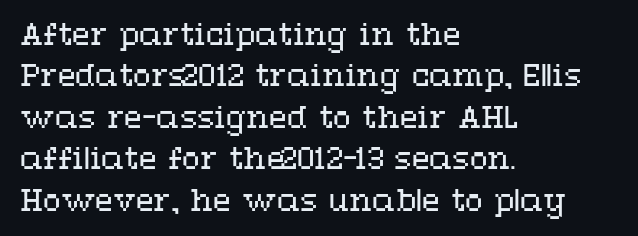
Q: Is the text bold? A: No.
Q: Is the text italic (slanted)? A: No, it is upright.
Q: Is the text underlined? A: No.
Q: How is the paragraph aligned? A: Left-aligned.
Q: Is the spacing between letters normal or unusually wide? A: Normal.
Q: Is the spacing between lines tight, normal or loose? A: Normal.
Q: Width (condensed, normal, or wide)? A: Wide.
Q: Stroke contrast? A: Medium.
Q: x-height? A: Medium.
Q: Monospaced? A: No.
